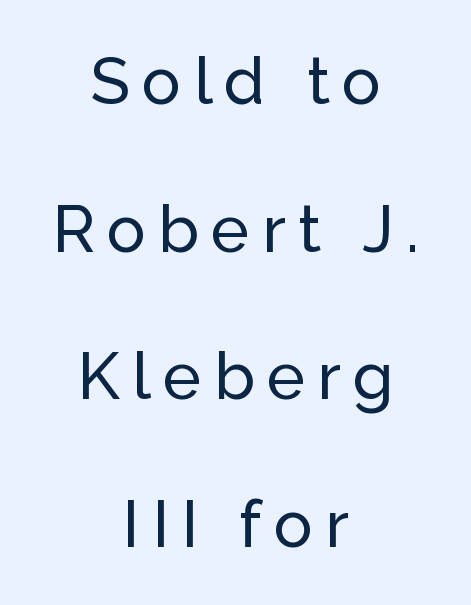
{"serif": "no", "italic": "no", "width": "normal", "stroke_contrast": "low", "x_height": "medium", "monospaced": "no", "underline": "no", "align": "center", "line_spacing": "loose", "line_spacing_ratio": 2.27, "glyph_px": 65}
